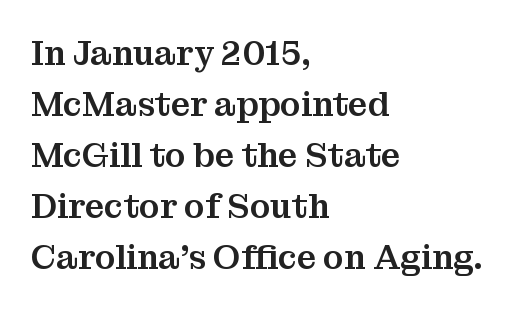
{"serif": "yes", "italic": "no", "width": "normal", "stroke_contrast": "medium", "x_height": "medium", "monospaced": "no", "underline": "no", "align": "left", "line_spacing": "normal", "line_spacing_ratio": 1.5, "letter_spacing": "normal", "letter_spacing_em": 0.0, "glyph_px": 34}
